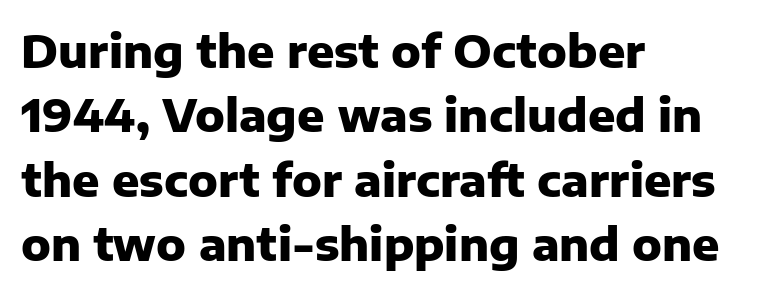
The image shows 45 px heavy sans-serif type, upright; set left-aligned, normal line spacing (1.43x), normal letter spacing, not underlined; low stroke contrast and a medium x-height.
